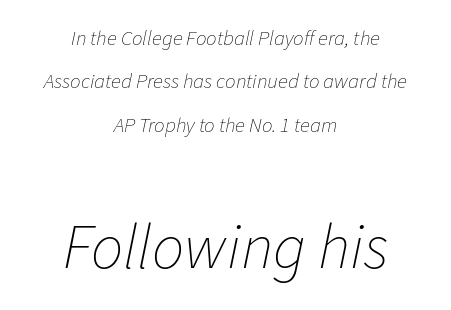
Q: Is the text bold? A: No.
Q: Is the text italic (slanted)? A: Yes, it leans right by about 11 degrees.
Q: Is the text underlined? A: No.
Q: How is the paragraph aligned? A: Centered.
Q: Is the spacing between letters normal or unusually wide? A: Normal.
Q: Is the spacing between lines tight, normal or loose? A: Loose.
Q: Which block of text is set in a larger size, the first (top) or the second (bottom)? A: The second (bottom) one.
Q: Width (condensed, normal, or wide)? A: Normal.
Q: Stroke contrast? A: Low.
Q: x-height? A: Medium.
Q: Monospaced? A: No.
